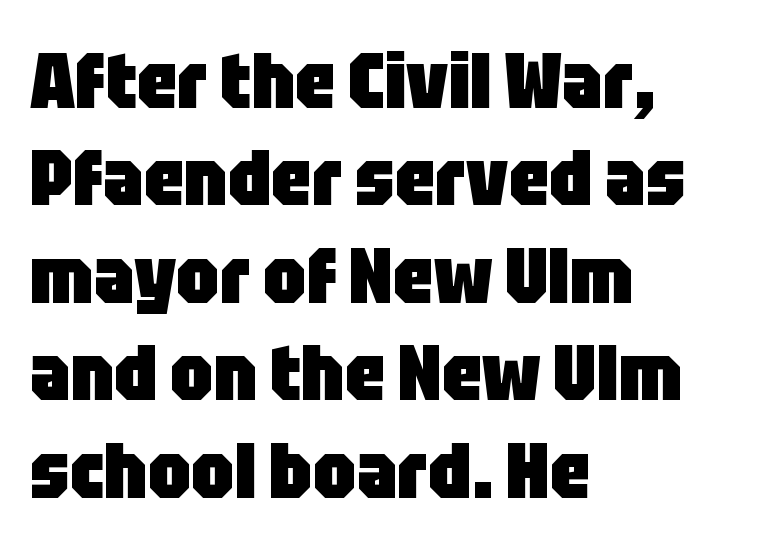
Look at the tracking — it's just the regular setting, nothing added. Does the leading feel generous? No, just average. Is this a sans? Yes — the strokes have no serifs. Notice how thick the strokes are: this is what a full bold looks like. Caption: multi-line text, flush left, ragged right. Descenders hang freely into open space.
